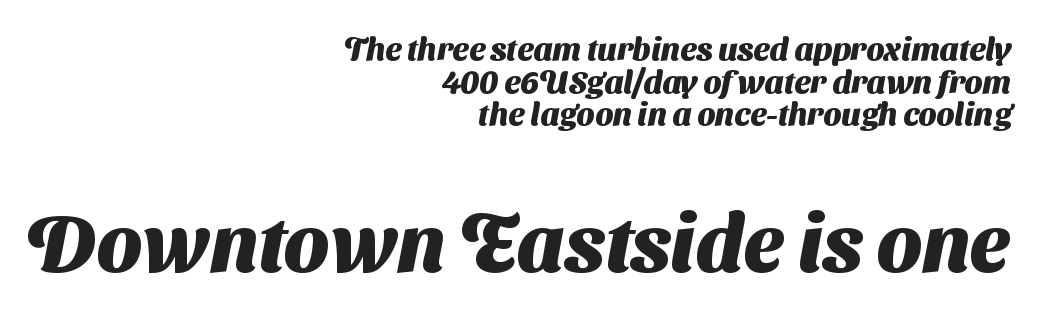
{"serif": "no", "bold": "yes", "weight": "heavy", "width": "normal", "stroke_contrast": "medium", "x_height": "medium", "monospaced": "no", "underline": "no", "align": "right", "line_spacing": "tight", "line_spacing_ratio": 1.02, "letter_spacing": "normal", "letter_spacing_em": 0.0, "larger_block": "second", "size_ratio": 2.5, "glyph_px": 80}
